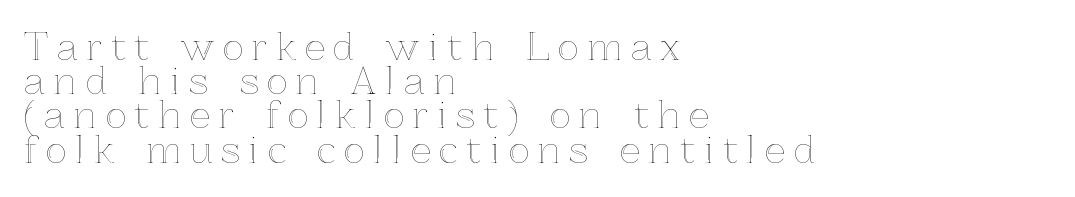
A typesetter would mark this as roman, not italic. Line spacing here is tight. In CSS terms this would be text-align: left. Descenders hang freely into open space.
